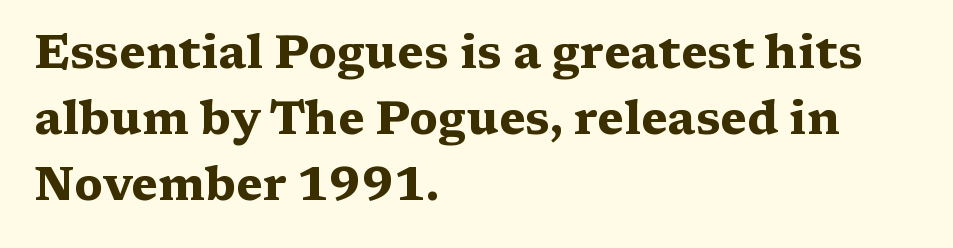
Q: Is the text bold? A: Yes.
Q: Is the text italic (slanted)? A: No, it is upright.
Q: Is the typeface a serif or a sans-serif typeface? A: Serif.
Q: Is the text underlined? A: No.
Q: How is the paragraph aligned? A: Left-aligned.
Q: Is the spacing between letters normal or unusually wide? A: Normal.
Q: Is the spacing between lines tight, normal or loose? A: Normal.
Q: Width (condensed, normal, or wide)? A: Wide.
Q: Stroke contrast? A: Medium.
Q: x-height? A: Medium.
Q: Monospaced? A: No.
